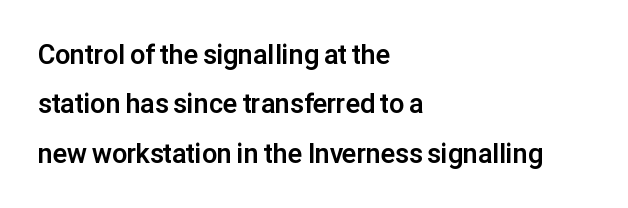
Q: Is the text bold? A: Yes.
Q: Is the text italic (slanted)? A: No, it is upright.
Q: Is the text underlined? A: No.
Q: How is the paragraph aligned? A: Left-aligned.
Q: Is the spacing between letters normal or unusually wide? A: Normal.
